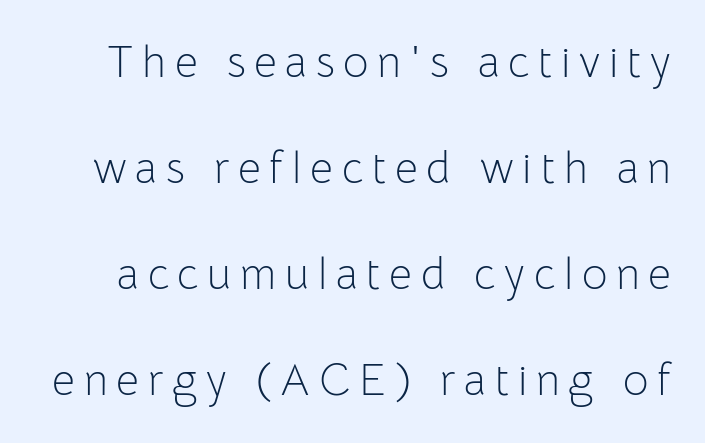
It's the straight-up-and-down kind of type. The type is letterspaced generously, with wide tracking. The passage shown is not bold in any degree. Serifs: no, the terminals of the letterforms are clean. You could not count columns in this text — the font is proportionally spaced.
